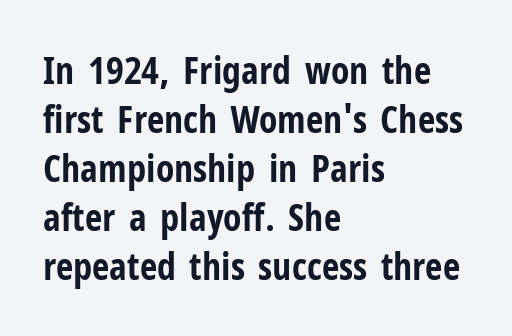
Q: Is the text bold? A: Yes.
Q: Is the text italic (slanted)? A: No, it is upright.
Q: Is the typeface a serif or a sans-serif typeface? A: Sans-serif.
Q: Is the text underlined? A: No.
Q: How is the paragraph aligned? A: Left-aligned.
Q: Is the spacing between letters normal or unusually wide? A: Normal.
Q: Is the spacing between lines tight, normal or loose? A: Normal.
Q: Width (condensed, normal, or wide)? A: Condensed.
Q: Stroke contrast? A: Low.
Q: x-height? A: Medium.
Q: Monospaced? A: No.
